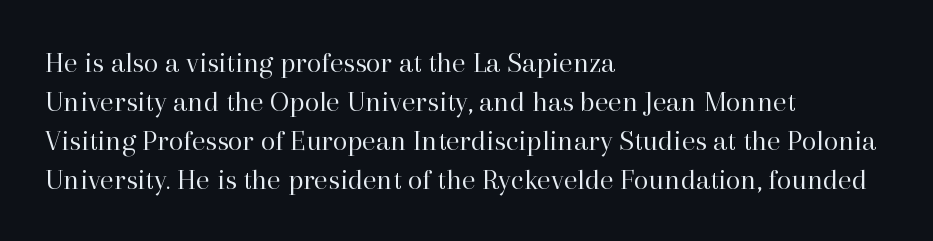
Small tapered or slab feet sit at the stroke ends, so this counts as serif. Successive baselines arrive at the customary interval. The baseline area is clear. When letters stand straight like this, we call the style roman or upright. Students, note that the glyphs here touch the page at normal intervals. Nothing heavy about these letters — not bold at all.
